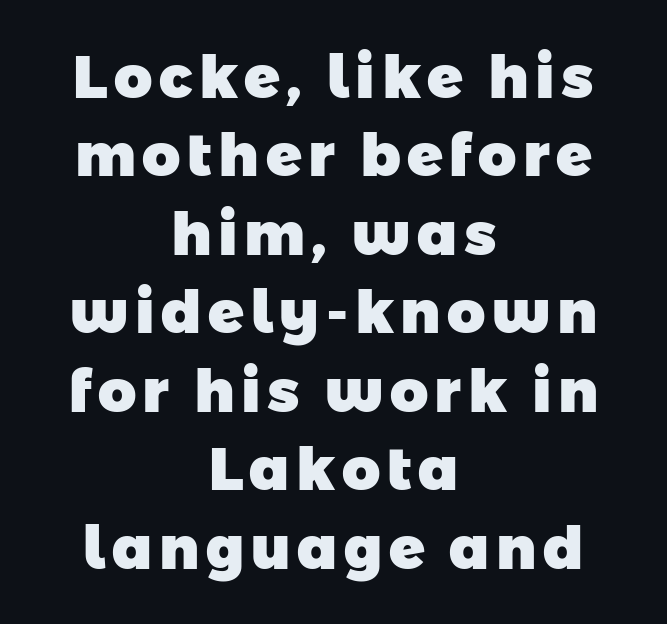
This sample uses a sans-serif face. Nobody drew a line under any word here. These lines are rendered in a variable-pitch font. Casual observation: everything's sitting right in the middle. Weight: bold.
